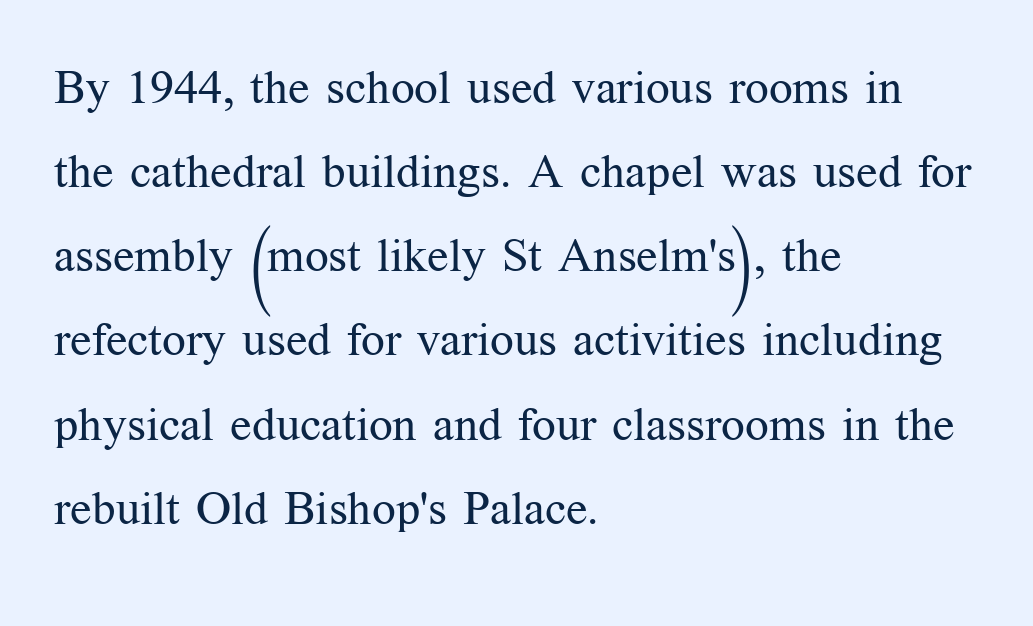
Q: Is the text bold? A: No.
Q: Is the text italic (slanted)? A: No, it is upright.
Q: Is the typeface a serif or a sans-serif typeface? A: Serif.
Q: Is the text underlined? A: No.
Q: How is the paragraph aligned? A: Left-aligned.
Q: Is the spacing between letters normal or unusually wide? A: Normal.
Q: Width (condensed, normal, or wide)? A: Normal.
Q: Stroke contrast? A: Medium.
Q: x-height? A: Medium.
Q: Monospaced? A: No.
